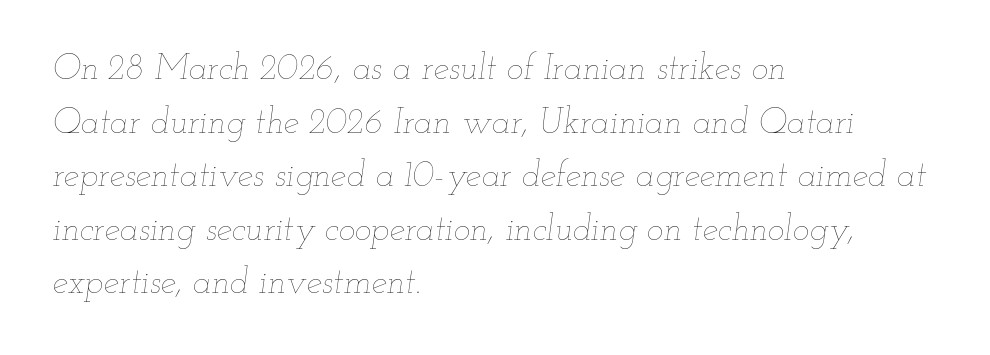
Here the designer chose a conventional face with non-uniform glyph widths. You could call the tracking neutral — neither tight nor loose. This rendering features lettering with no underline. Regular leading. Is the type heavy? It reads as light-to-regular instead.
